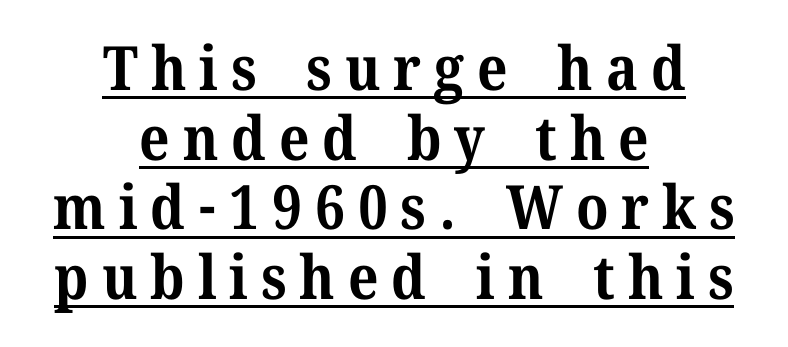
The image shows 61 px bold serif type, upright; set centered, tight line spacing (1.14x), unusually wide letter spacing (+0.21 em), underlined; medium stroke contrast and a medium x-height.
